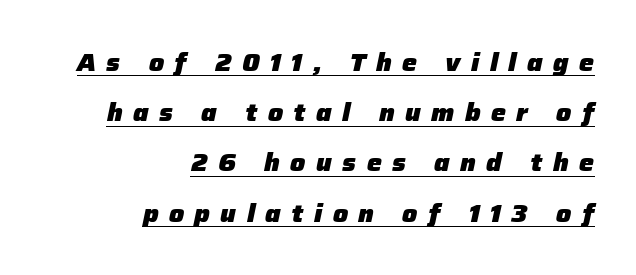
{"italic": "yes", "lean": "right", "slant_degrees": 12, "bold": "yes", "underline": "yes", "align": "right", "line_spacing": "loose", "line_spacing_ratio": 2.01, "letter_spacing": "wide", "letter_spacing_em": 0.42, "glyph_px": 25}
